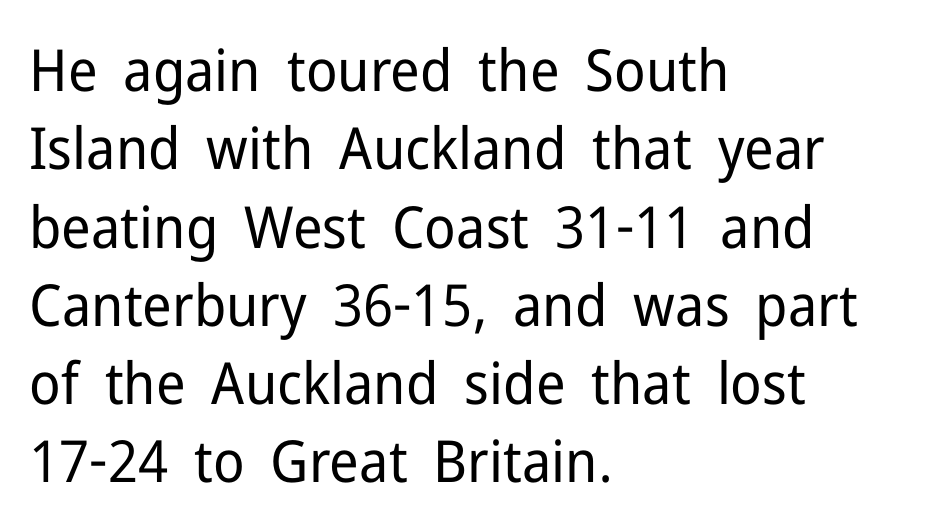
Every stem runs plumb, perpendicular to the baseline. The face used here is proportionally spaced, like ordinary book or web type. The lines sit at an ordinary, default distance from one another. The text block is weighted toward the left margin, trailing off unevenly rightward.
